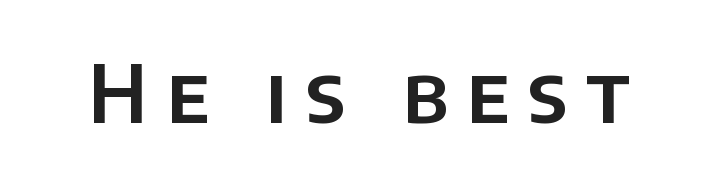
Q: Is the text italic (slanted)? A: No, it is upright.
Q: Is the typeface a serif or a sans-serif typeface? A: Sans-serif.
Q: Is the text underlined? A: No.
Q: Is the spacing between letters normal or unusually wide? A: Unusually wide.
Q: Width (condensed, normal, or wide)? A: Normal.
Q: Stroke contrast? A: Low.
Q: x-height? A: Large.
Q: Monospaced? A: No.
